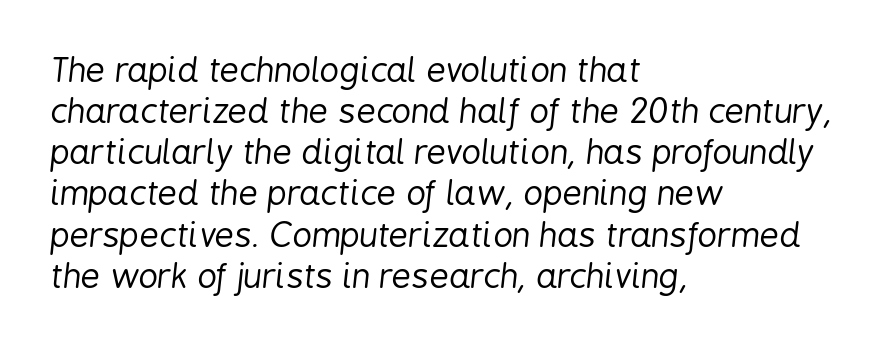
The image shows 34 px regular-weight, condensed type, italic (leaning right); set left-aligned, line spacing 1.21x, normal letter spacing, not underlined; low stroke contrast and a medium x-height.
